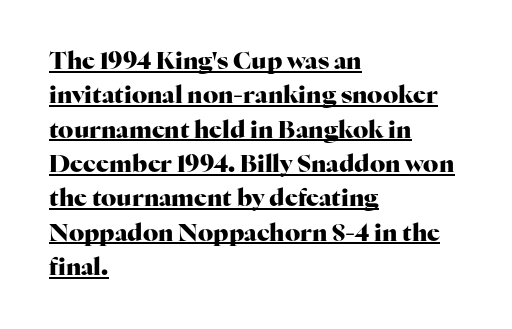
Its strokes are broad and dark, the hallmark of bold type. The typesetter has applied underlining to the passage shown. The designer left line spacing at the default. These lines are set flush left with a ragged right edge.
